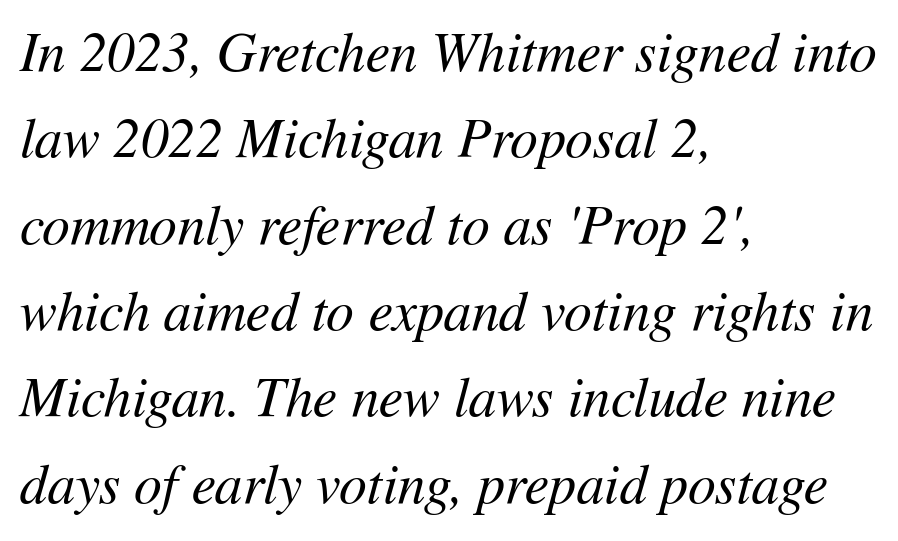
The image shows 55 px regular-weight type, italic (leaning right); set left-aligned, normal line spacing (1.57x), normal letter spacing, not underlined; medium stroke contrast and a medium x-height.
